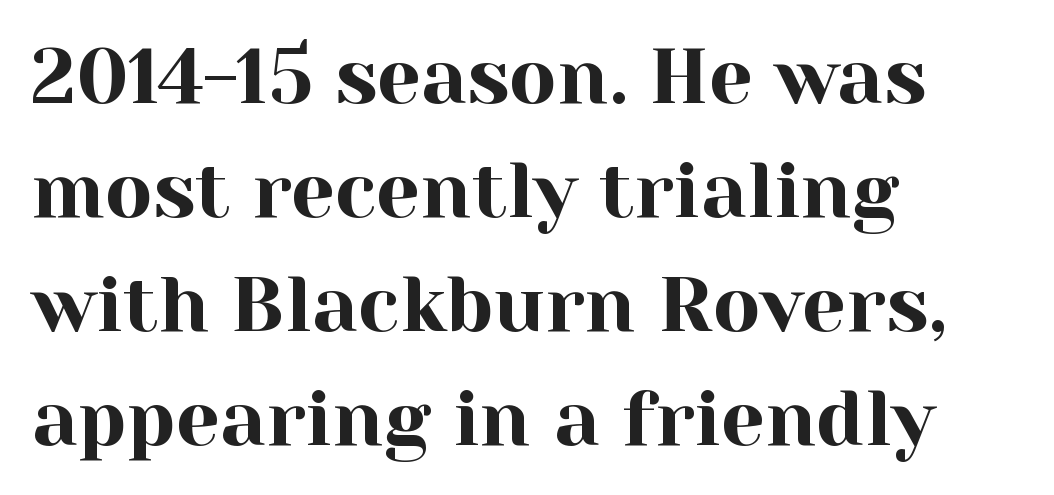
{"serif": "yes", "italic": "no", "width": "normal", "x_height": "medium", "monospaced": "no", "underline": "no", "align": "left", "line_spacing": "normal", "line_spacing_ratio": 1.46, "letter_spacing": "normal", "letter_spacing_em": 0.0, "glyph_px": 78}
